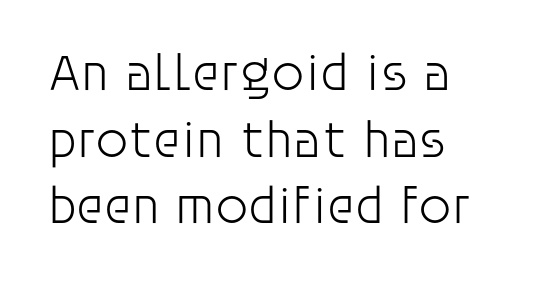
The image shows 52 px light sans-serif type, upright; set left-aligned, normal line spacing (1.28x), normal letter spacing, not underlined; low stroke contrast and a large x-height.
